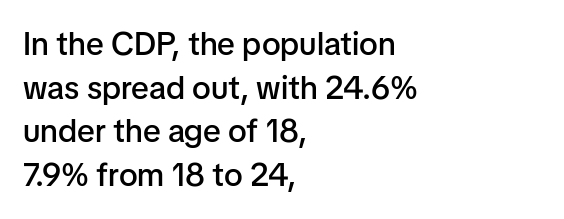
{"serif": "no", "italic": "no", "bold": "semi", "weight": "semibold", "width": "normal", "stroke_contrast": "low", "x_height": "medium", "monospaced": "no", "underline": "no", "align": "left", "line_spacing": "normal", "line_spacing_ratio": 1.36, "letter_spacing": "normal", "letter_spacing_em": 0.0, "glyph_px": 32}
